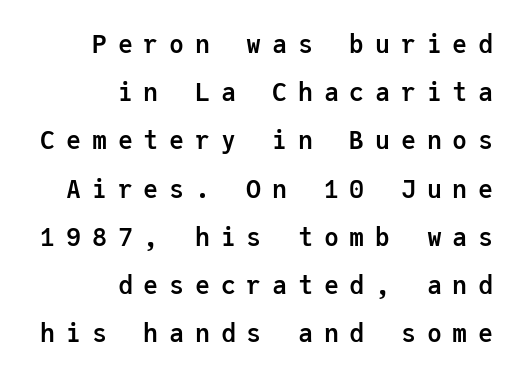
Q: Is the text bold? A: Yes.
Q: Is the text italic (slanted)? A: No, it is upright.
Q: Is the text underlined? A: No.
Q: How is the paragraph aligned? A: Right-aligned.
Q: Is the spacing between letters normal or unusually wide? A: Unusually wide.
Q: Is the spacing between lines tight, normal or loose? A: Loose.
